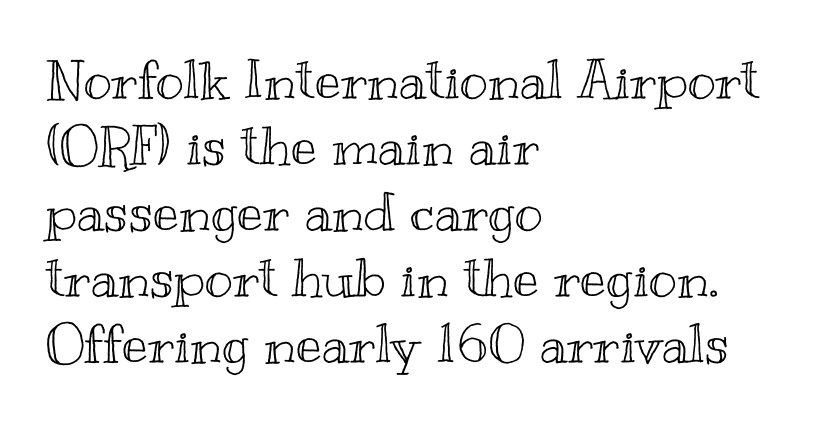
The image shows 54 px wide type, upright; set left-aligned, line spacing 1.22x, normal letter spacing, not underlined; a small x-height.
